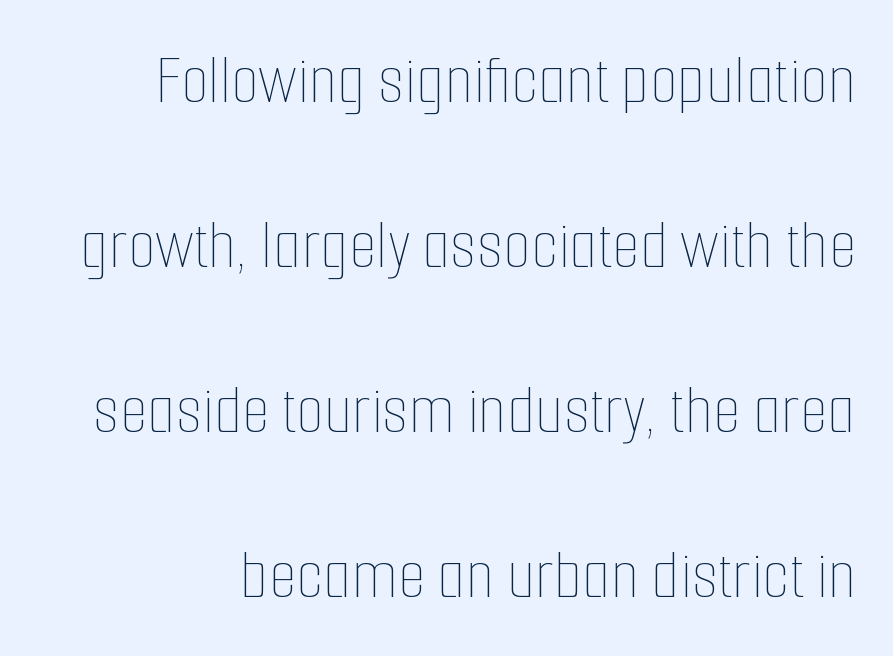
{"italic": "no", "bold": "no", "weight": "thin", "width": "condensed", "stroke_contrast": "low", "x_height": "medium", "monospaced": "no", "underline": "no", "line_spacing": "loose", "line_spacing_ratio": 2.29, "letter_spacing": "normal", "letter_spacing_em": 0.0, "glyph_px": 72}
